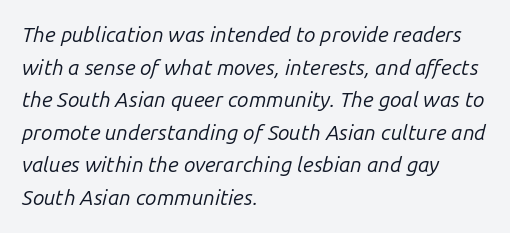
The image shows 21 px text type, italic (leaning right); set left-aligned, normal line spacing (1.55x), normal letter spacing, not underlined.
